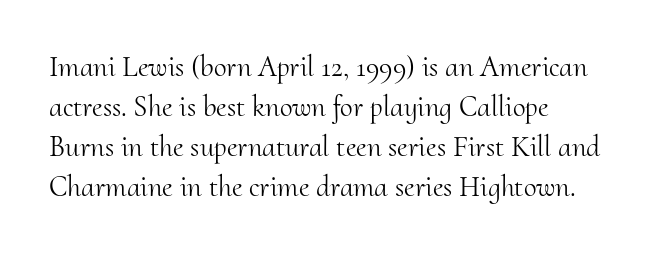
This reads as an unemphasized weight, regular at the heaviest. Old-style or modern, the face here clearly has serifs. The specimen omits any rule beneath the text block's lines. Looks like regular typesetting: each glyph gets only the width it needs. Horizontal bands of white between lines are of average thickness.
